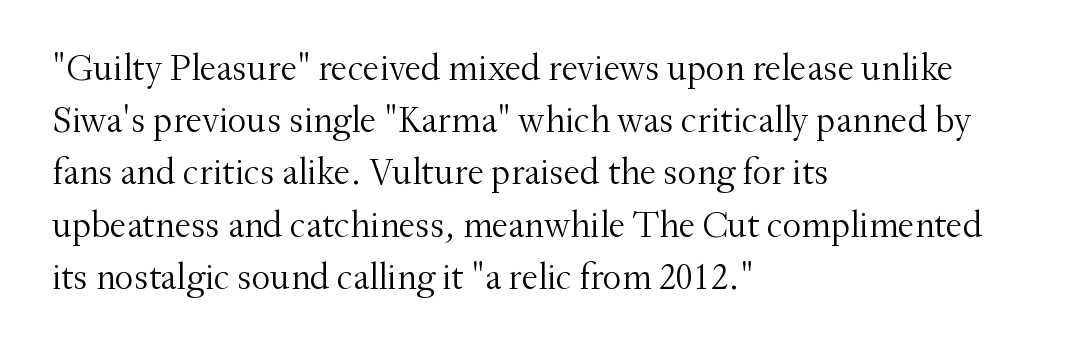
The image shows 37 px light serif type, upright; set left-aligned, normal line spacing (1.41x), normal letter spacing, not underlined; medium stroke contrast and a small x-height.
